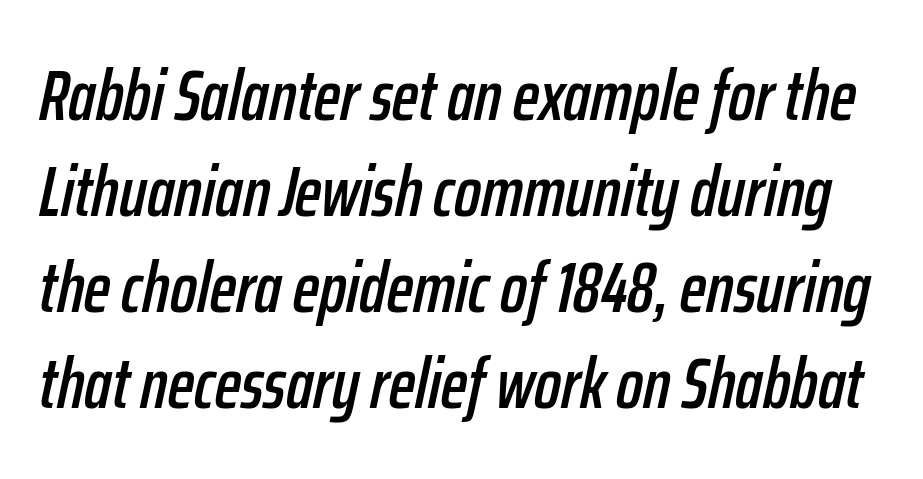
The image shows 71 px condensed type, italic (leaning right); set normal line spacing (1.35x), normal letter spacing, not underlined; low stroke contrast and a medium x-height.
